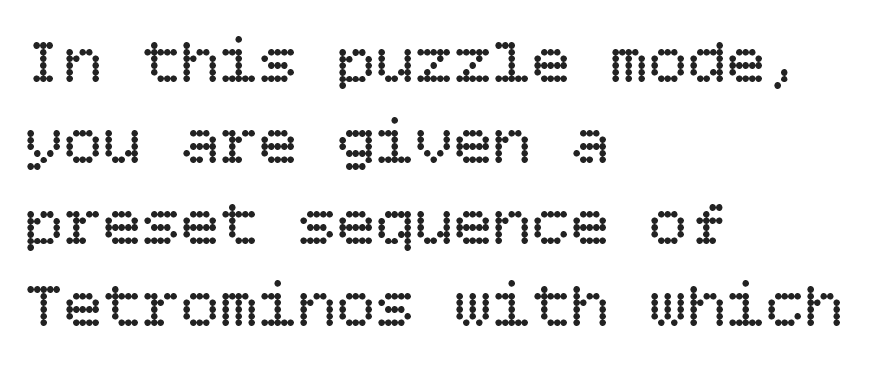
Q: Is the text bold? A: No.
Q: Is the text italic (slanted)? A: No, it is upright.
Q: Is the text underlined? A: No.
Q: How is the paragraph aligned? A: Left-aligned.
Q: Is the spacing between letters normal or unusually wide? A: Normal.
Q: Is the spacing between lines tight, normal or loose? A: Normal.
Q: Width (condensed, normal, or wide)? A: Normal.
Q: Stroke contrast? A: Low.
Q: x-height? A: Large.
